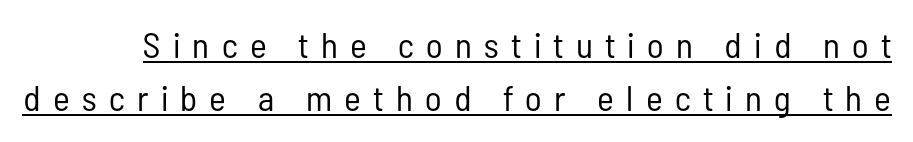
The image shows 36 px regular-weight, condensed sans-serif type, upright; set normal line spacing (1.48x), unusually wide letter spacing (+0.34 em), underlined; low stroke contrast and a medium x-height.
